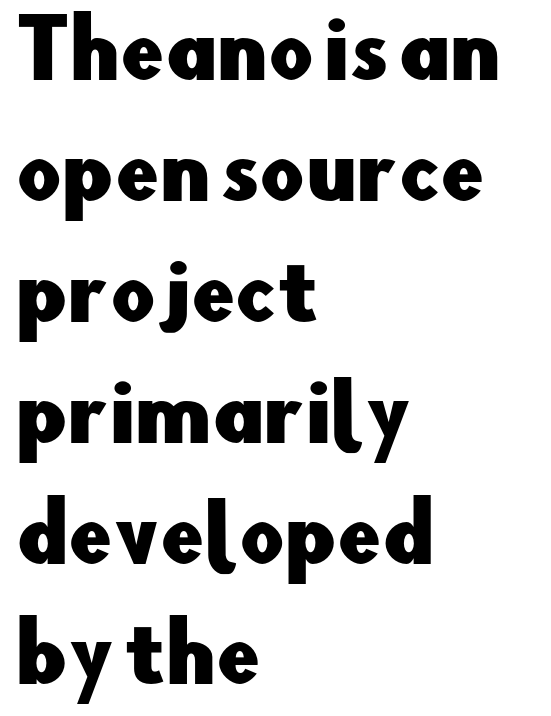
Q: Is the text italic (slanted)? A: No, it is upright.
Q: Is the typeface a serif or a sans-serif typeface? A: Sans-serif.
Q: Is the text underlined? A: No.
Q: How is the paragraph aligned? A: Left-aligned.
Q: Is the spacing between letters normal or unusually wide? A: Normal.
Q: Is the spacing between lines tight, normal or loose? A: Normal.
Q: Width (condensed, normal, or wide)? A: Normal.
Q: Stroke contrast? A: Low.
Q: x-height? A: Small.
Q: Monospaced? A: No.
